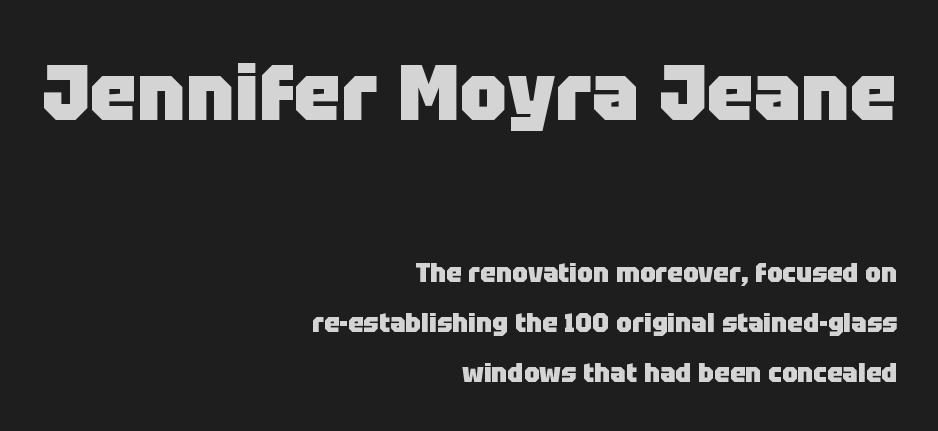
The leading is generous, giving the passage an open texture. Is this a fixed-width face? No — the glyphs have proportional, varying widths. The first block has been scaled up relative to the second. These lines carry a lot of weight — the face is fully bold.
